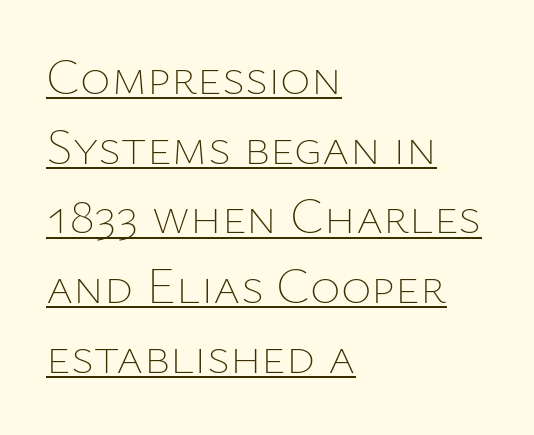
{"italic": "no", "bold": "no", "weight": "thin", "width": "normal", "stroke_contrast": "low", "x_height": "medium", "monospaced": "no", "underline": "yes", "align": "left", "line_spacing": "normal", "line_spacing_ratio": 1.34, "letter_spacing": "normal", "letter_spacing_em": 0.0, "glyph_px": 52}
